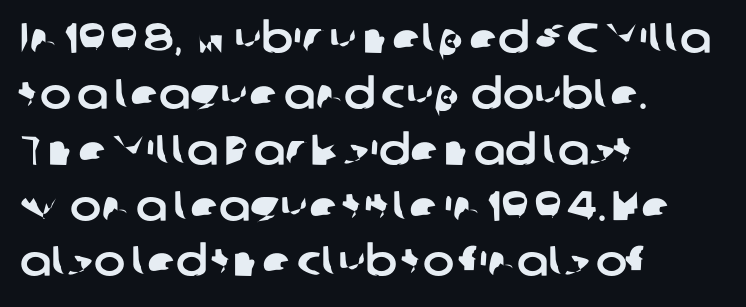
Q: Is the typeface a serif or a sans-serif typeface? A: Sans-serif.
Q: Is the text underlined? A: No.
Q: How is the paragraph aligned? A: Left-aligned.
Q: Is the spacing between letters normal or unusually wide? A: Normal.
Q: Is the spacing between lines tight, normal or loose? A: Normal.
Q: Width (condensed, normal, or wide)? A: Normal.
Q: Stroke contrast? A: Low.
Q: x-height? A: Medium.
Q: Monospaced? A: No.
